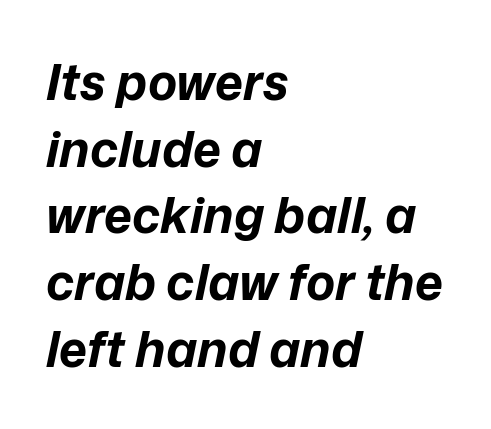
{"italic": "yes", "lean": "right", "slant_degrees": 12, "bold": "yes", "weight": "bold", "width": "normal", "stroke_contrast": "low", "x_height": "medium", "monospaced": "no", "underline": "no", "align": "left", "line_spacing": "normal", "line_spacing_ratio": 1.36, "letter_spacing": "normal", "letter_spacing_em": 0.0, "glyph_px": 49}
